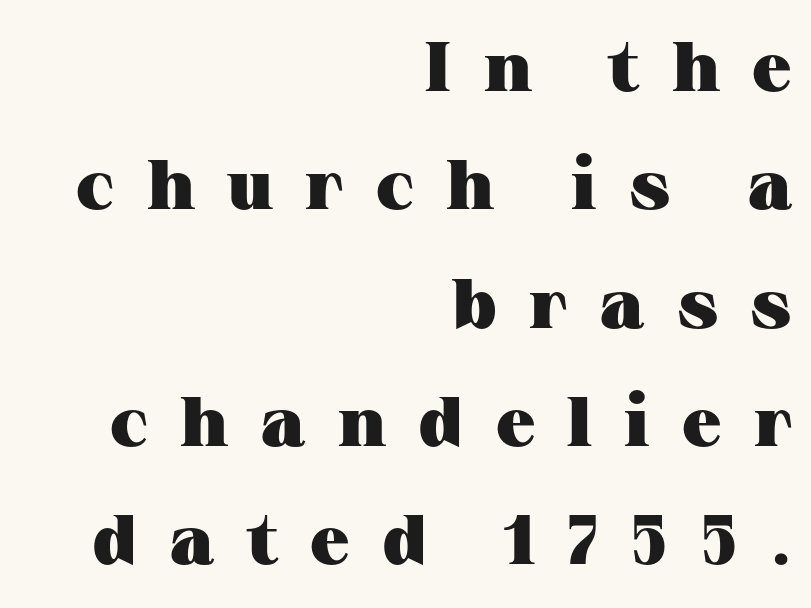
Q: Is the text bold? A: Yes.
Q: Is the text italic (slanted)? A: No, it is upright.
Q: Is the typeface a serif or a sans-serif typeface? A: Serif.
Q: Is the text underlined? A: No.
Q: How is the paragraph aligned? A: Right-aligned.
Q: Is the spacing between letters normal or unusually wide? A: Unusually wide.
Q: Is the spacing between lines tight, normal or loose? A: Normal.
Q: Width (condensed, normal, or wide)? A: Wide.
Q: Stroke contrast? A: Medium.
Q: x-height? A: Medium.
Q: Monospaced? A: No.
